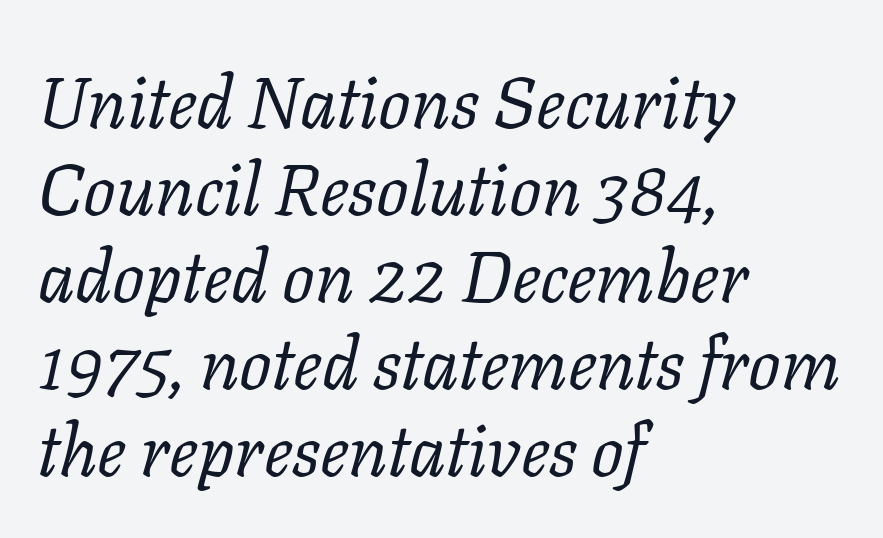
Each letter keeps its own natural width here, so spacing adapts to shape. The paragraph has a hard left edge and a soft right edge. The weight would be labelled regular, book, light, or lighter still. The specimen reads as italic at a glance. The letters carry serifs — small finishing strokes at the ends of their stems. Each word holds together tightly as a unit, with standard inter-letter gaps.
